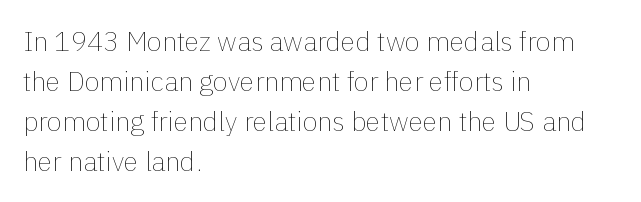
Italic: no, the glyphs are upright roman. Observe the ordinary spacing: letters are neighbours, not strangers. Line spacing here is normal. The zone under the glyphs is completely vacant. These lines stack with their left ends in a neat column.
